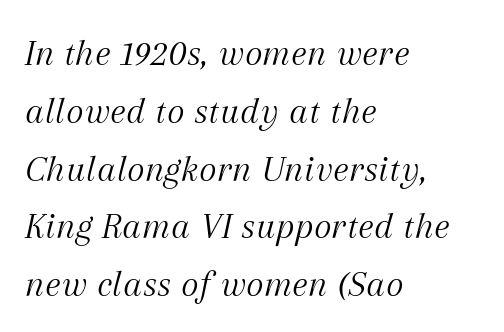
{"serif": "yes", "italic": "yes", "lean": "right", "slant_degrees": 12, "bold": "no", "weight": "light", "width": "normal", "stroke_contrast": "medium", "x_height": "medium", "monospaced": "no", "underline": "no", "align": "left", "line_spacing": "normal", "line_spacing_ratio": 1.52, "letter_spacing": "normal", "letter_spacing_em": 0.0, "glyph_px": 38}
